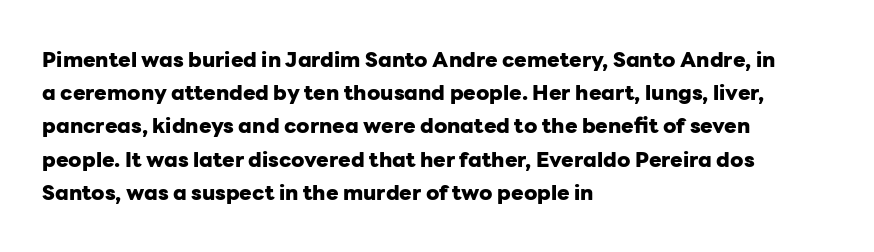
The font is running at its bold setting. Letters rest on an invisible, unmarked baseline. Students, note that the glyphs here touch the page at normal intervals. The rendering anchors every line to the left-hand side.
